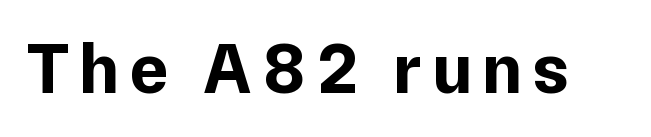
The image shows 72 px bold sans-serif type, upright; set not underlined; low stroke contrast and a medium x-height.
